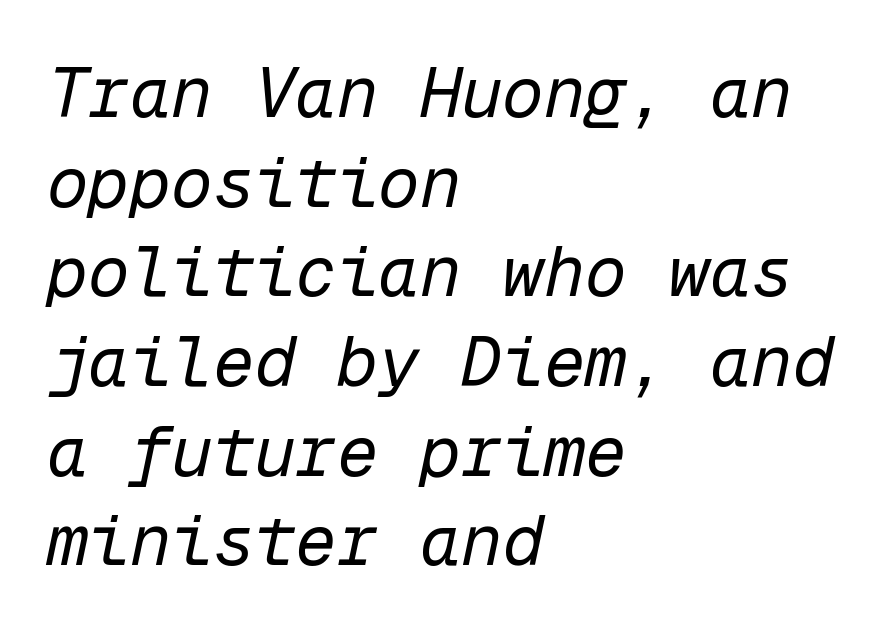
Is the type heavy? It reads as light-to-regular instead. The passage is arranged the way most books set body copy — flush left. A typesetter would call this leading conventional body-copy spacing. Anything drawn beneath the words? Only blank space. Would a proofreader flag this as italicized? Yes. The face used here is monospaced, like something from a code editor.
